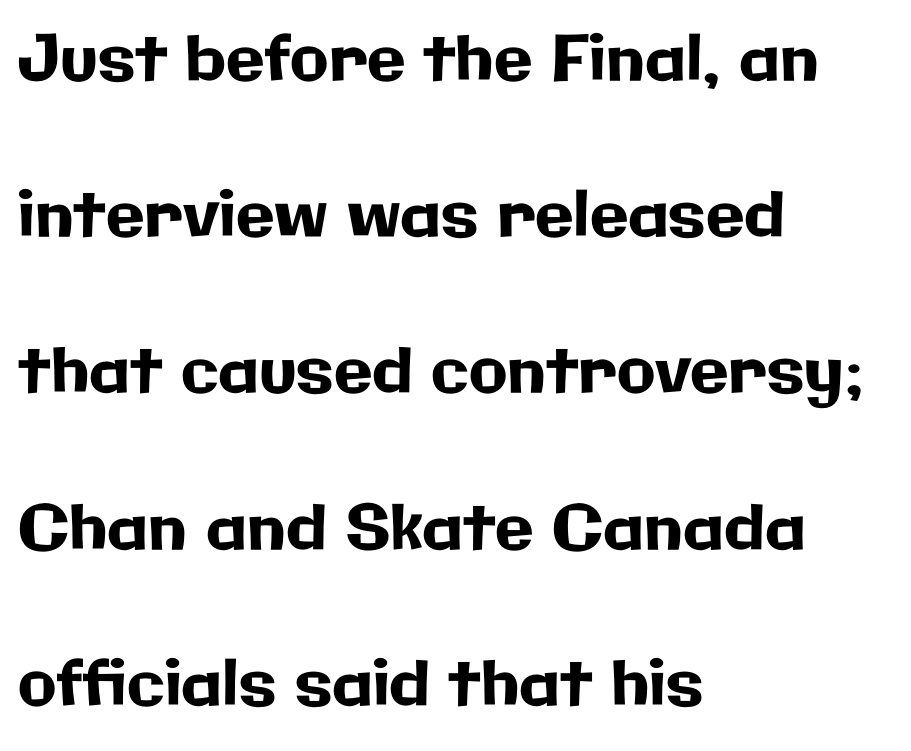
{"serif": "no", "italic": "no", "width": "normal", "stroke_contrast": "low", "x_height": "medium", "monospaced": "no", "underline": "no", "align": "left", "line_spacing": "loose", "line_spacing_ratio": 2.48, "letter_spacing": "normal", "letter_spacing_em": 0.0, "glyph_px": 63}
